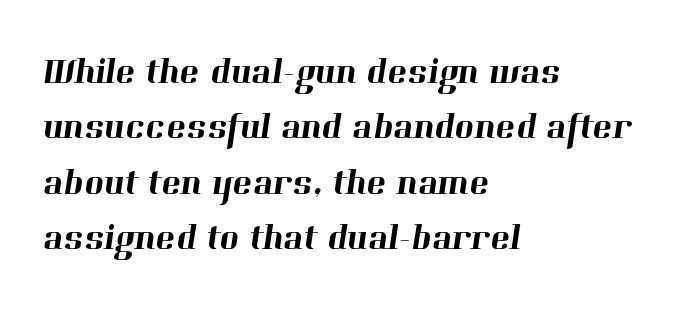
Letterform terminals end in serifs throughout the passage. Letters rest on an invisible, unmarked baseline. Think of a printed novel: that variable character pitch is what you see here. Is the block centered? No — it sits flush against the left margin. Vertical spacing — default.
